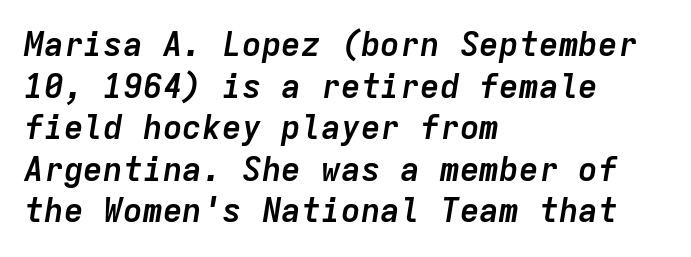
Vertical spacing — default. Looks like terminal output: every glyph gets an equal slot. Beneath every word, the page is bare. Posture: slanted.
